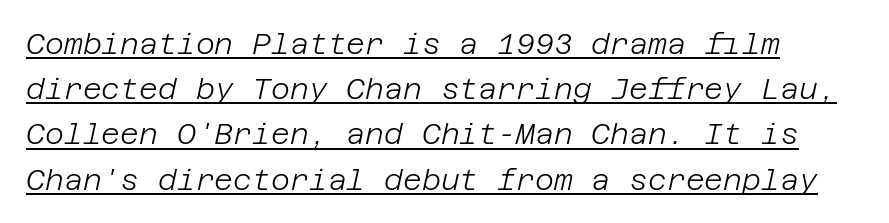
The image shows 29 px light type, italic (leaning right); set normal line spacing (1.56x), normal letter spacing, underlined; low stroke contrast and a large x-height.
